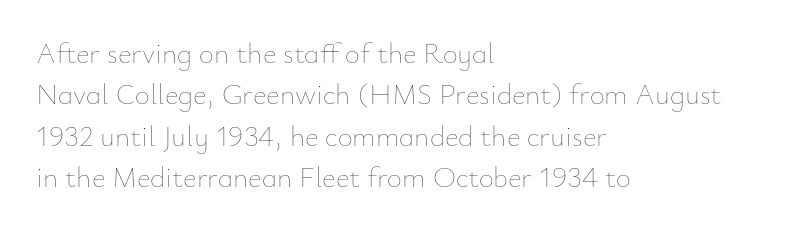
{"italic": "no", "bold": "no", "weight": "thin", "width": "normal", "stroke_contrast": "low", "x_height": "small", "monospaced": "no", "underline": "no", "align": "left", "line_spacing": "normal", "line_spacing_ratio": 1.43, "letter_spacing": "normal", "letter_spacing_em": 0.0, "glyph_px": 29}
